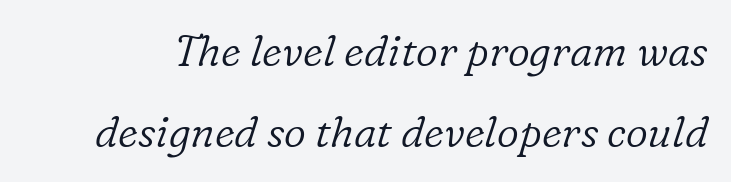
The letters advance in unequal steps, a hallmark of proportional type. The glyphs look as if they've been sheared to an angle. Little horizontal feet cap the strokes, marking this as serif type. Descenders are the only things crossing below the line. How are the letters spaced? Ordinarily, with no added tracking. The letters look calm and open, with moderate or lighter stems.
